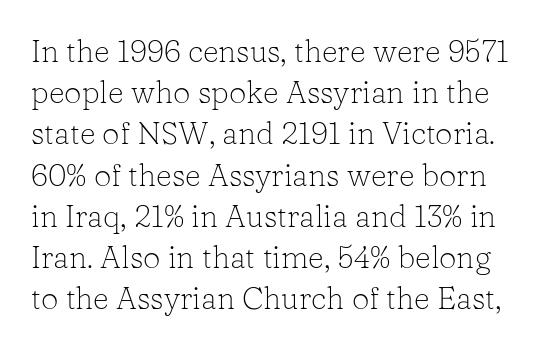
Q: Is the text bold? A: No.
Q: Is the text italic (slanted)? A: No, it is upright.
Q: Is the typeface a serif or a sans-serif typeface? A: Serif.
Q: Is the text underlined? A: No.
Q: Is the spacing between letters normal or unusually wide? A: Normal.
Q: Is the spacing between lines tight, normal or loose? A: Normal.
Q: Width (condensed, normal, or wide)? A: Normal.
Q: Stroke contrast? A: Low.
Q: x-height? A: Medium.
Q: Monospaced? A: No.
